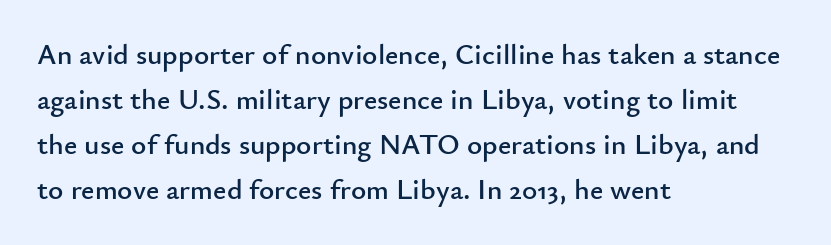
Q: Is the text italic (slanted)? A: No, it is upright.
Q: Is the typeface a serif or a sans-serif typeface? A: Sans-serif.
Q: Is the text underlined? A: No.
Q: How is the paragraph aligned? A: Left-aligned.
Q: Is the spacing between letters normal or unusually wide? A: Normal.
Q: Is the spacing between lines tight, normal or loose? A: Normal.
Q: Width (condensed, normal, or wide)? A: Normal.
Q: Stroke contrast? A: Low.
Q: x-height? A: Small.
Q: Monospaced? A: No.
